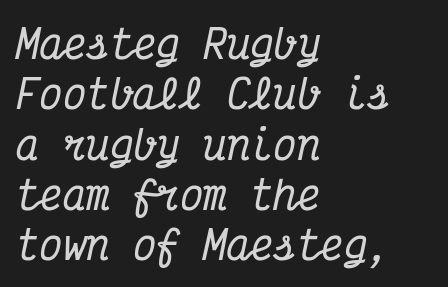
The typesetter chose a ragged-right arrangement here. There's an unmistakable incline to the writing here. A bare baseline throughout the passage. If you measured baseline to baseline, you'd find a middling distance.
